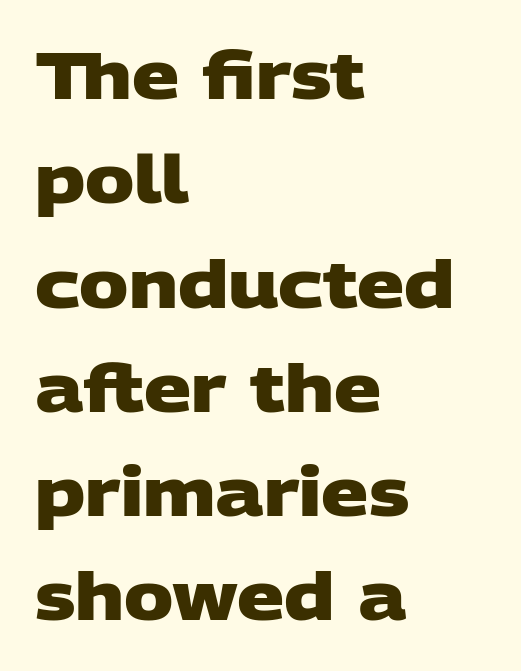
Q: Is the text bold? A: Yes.
Q: Is the typeface a serif or a sans-serif typeface? A: Sans-serif.
Q: Is the text underlined? A: No.
Q: How is the paragraph aligned? A: Left-aligned.
Q: Is the spacing between letters normal or unusually wide? A: Normal.
Q: Is the spacing between lines tight, normal or loose? A: Normal.
Q: Width (condensed, normal, or wide)? A: Wide.
Q: Stroke contrast? A: Low.
Q: x-height? A: Large.
Q: Monospaced? A: No.
